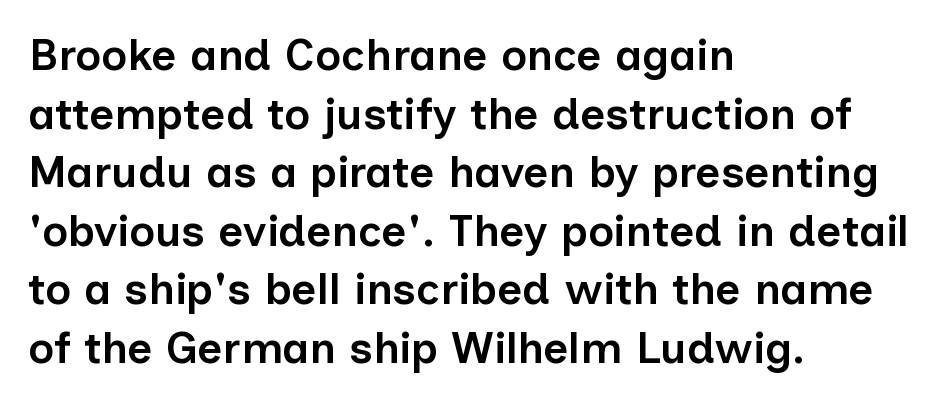
{"serif": "no", "italic": "no", "bold": "semi", "weight": "semibold", "width": "normal", "stroke_contrast": "low", "x_height": "medium", "monospaced": "no", "underline": "no", "align": "left", "line_spacing": "normal", "line_spacing_ratio": 1.33, "letter_spacing": "normal", "letter_spacing_em": 0.0, "glyph_px": 44}
